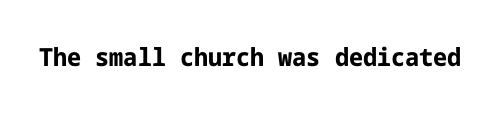
The image shows 25 px bold type, upright; set normal letter spacing, not underlined.
